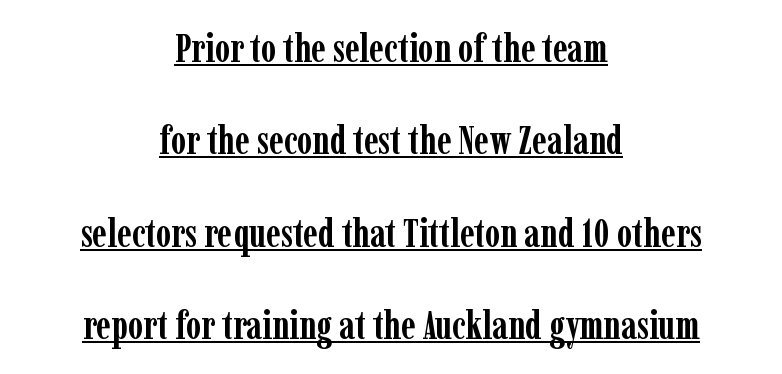
Typeset on center — no edge is straight. Varying glyph widths throughout — classic text-font behaviour. When letters stand straight like this, we call the style roman or upright. The horizontal fit of the characters is conventional and even.
